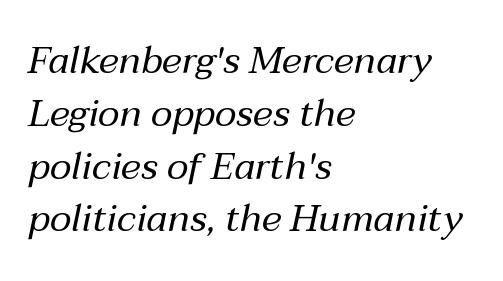
Ink coverage per letter is moderate at most. Slanted lettering throughout. Underlining? Definitely not there. Looks like regular typesetting: each glyph gets only the width it needs. This rendering uses left alignment, leaving the right contour irregular.
